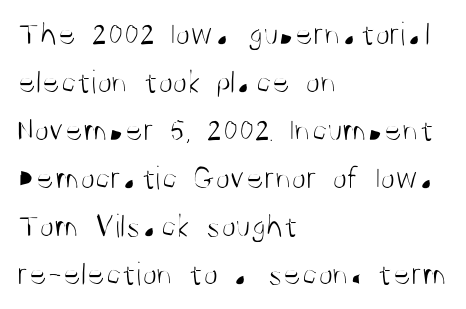
Does the type have serifs? No, each stem ends abruptly. The gap between lines stays unmarked. Layout note: lines flush left. There is no visible air inserted between adjacent glyphs. Ordinary non-slanted type is in use.
